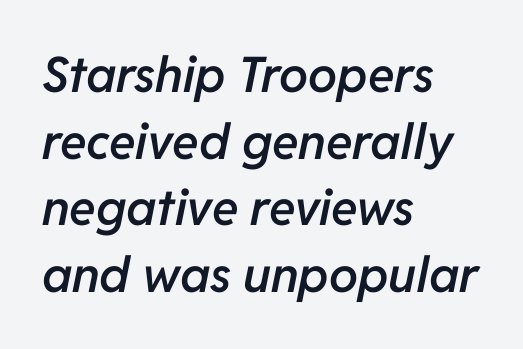
{"italic": "yes", "lean": "right", "slant_degrees": 11, "bold": "semi", "weight": "semibold", "width": "normal", "stroke_contrast": "low", "x_height": "medium", "monospaced": "no", "underline": "no", "align": "left", "line_spacing": "normal", "line_spacing_ratio": 1.36, "letter_spacing": "normal", "letter_spacing_em": 0.0, "glyph_px": 49}
